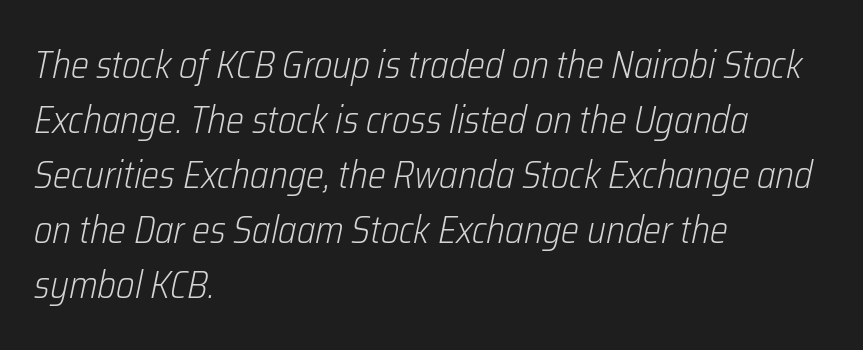
A classic flush-left, rag-right setting is used for this passage. These lines keep a tight, regular rhythm from letter to letter. The space directly below the letters is spotless. Nothing heavy about these letters — not bold at all.
